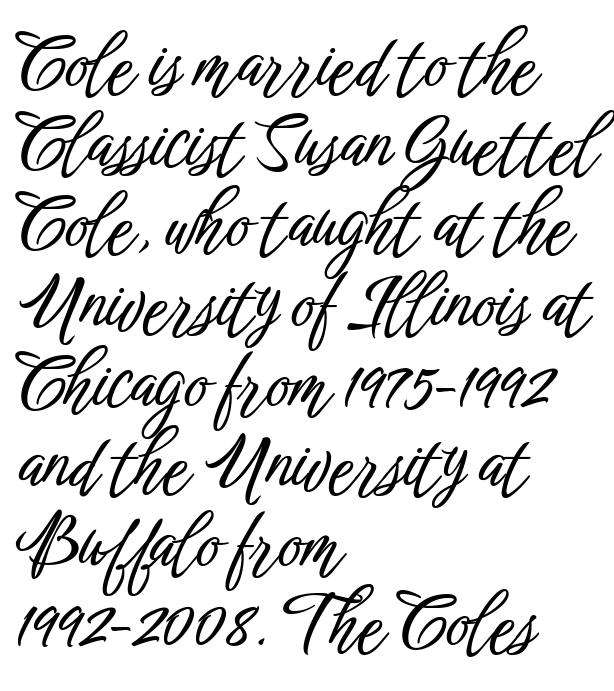
{"serif": "no", "width": "condensed", "stroke_contrast": "low", "x_height": "medium", "monospaced": "no", "underline": "no", "align": "left", "line_spacing": "tight", "line_spacing_ratio": 1.11, "letter_spacing": "normal", "letter_spacing_em": 0.0, "glyph_px": 72}
